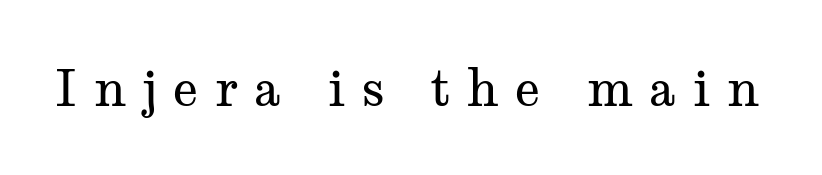
Look at the tracking — it's clearly loosened, letters drifting apart. No extra ink here — the face is not bold. The passage shown is typed in a proportional face where columns would drift. Plain, unruled lines of type.
